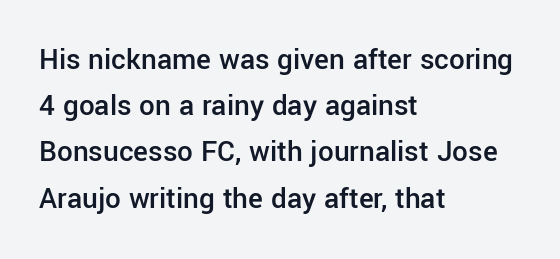
Q: Is the text bold? A: Semi-bold.
Q: Is the text italic (slanted)? A: No, it is upright.
Q: Is the typeface a serif or a sans-serif typeface? A: Sans-serif.
Q: Is the text underlined? A: No.
Q: How is the paragraph aligned? A: Left-aligned.
Q: Is the spacing between letters normal or unusually wide? A: Normal.
Q: Is the spacing between lines tight, normal or loose? A: Normal.
Q: Width (condensed, normal, or wide)? A: Normal.
Q: Stroke contrast? A: Low.
Q: x-height? A: Medium.
Q: Monospaced? A: No.
